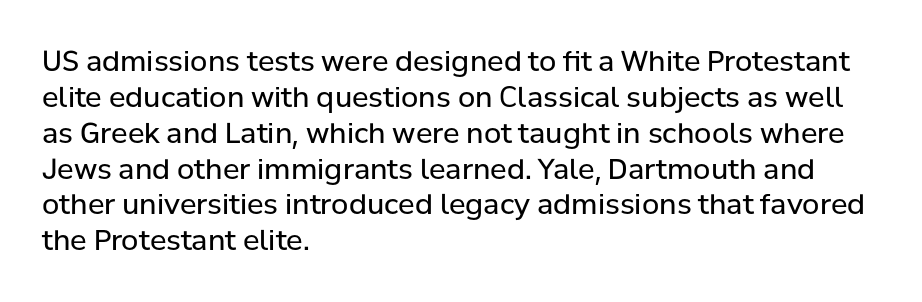
Q: Is the text bold? A: No.
Q: Is the text italic (slanted)? A: No, it is upright.
Q: Is the typeface a serif or a sans-serif typeface? A: Sans-serif.
Q: Is the text underlined? A: No.
Q: How is the paragraph aligned? A: Left-aligned.
Q: Is the spacing between letters normal or unusually wide? A: Normal.
Q: Is the spacing between lines tight, normal or loose? A: Normal.
Q: Width (condensed, normal, or wide)? A: Normal.
Q: Stroke contrast? A: Low.
Q: x-height? A: Medium.
Q: Monospaced? A: No.
